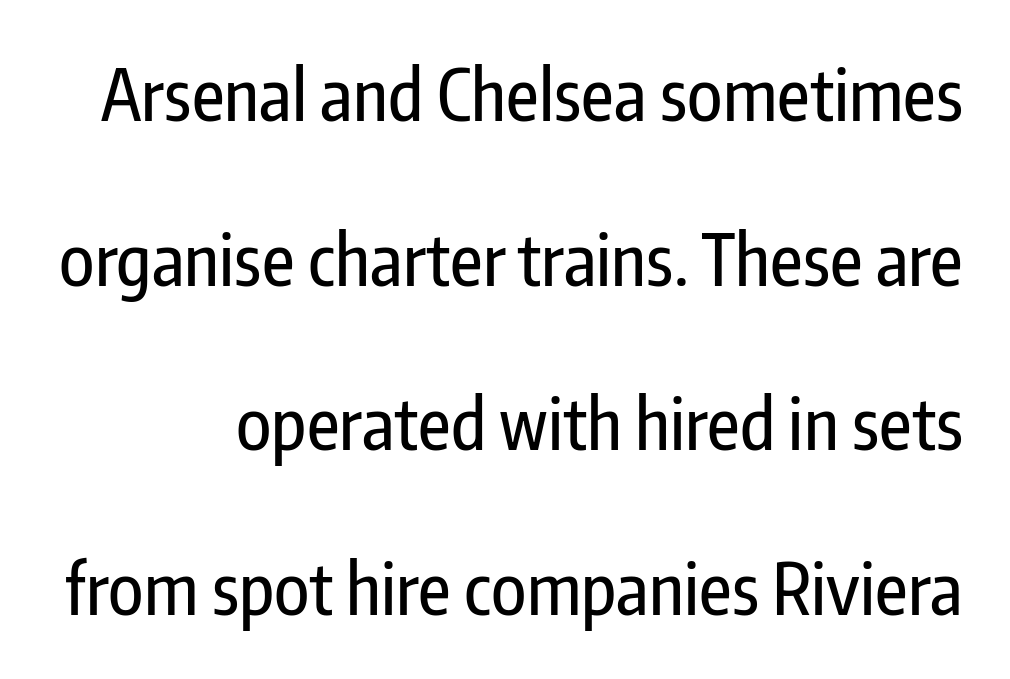
The image shows 71 px condensed sans-serif type, upright; set loose line spacing (2.32x), normal letter spacing, not underlined; low stroke contrast and a medium x-height.
